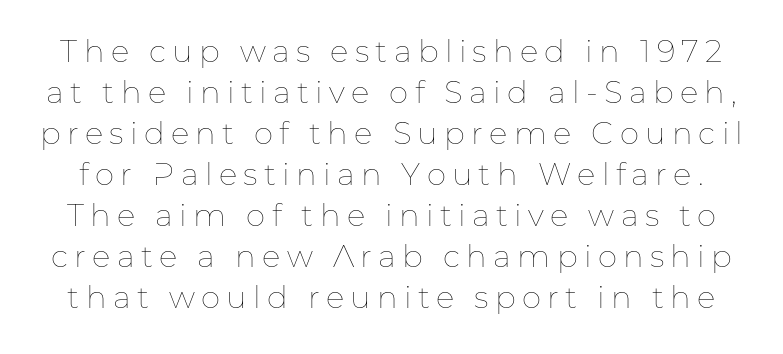
In terms of letterspacing, this is a distinctly airy, spread setting. Unbolded letterforms with no extra heft. Vertical strokes here are truly vertical. Successive baselines arrive at the customary interval. Looks like regular typesetting: each glyph gets only the width it needs.
